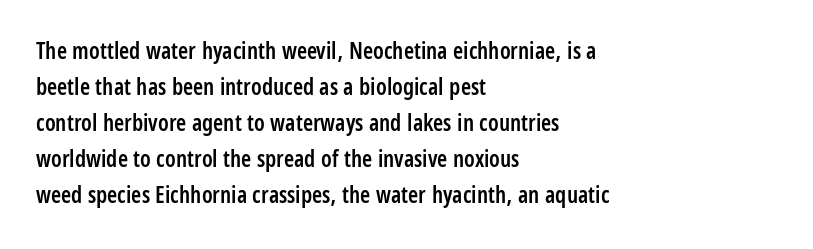
The image shows 23 px text type, upright; set left-aligned, normal line spacing (1.57x), normal letter spacing, not underlined.
